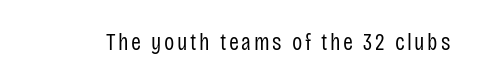
The image shows 24 px text type, upright; set not underlined.
